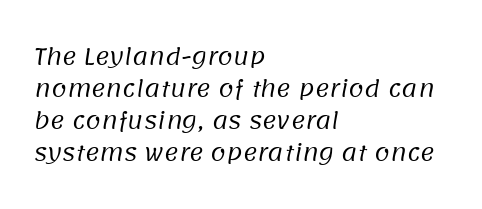
All the whitespace from short lines collects on the right. The specimen omits any rule beneath the text block's lines. No extra tracking has been applied to these lines. The weight would be labelled regular, book, light, or lighter still.
